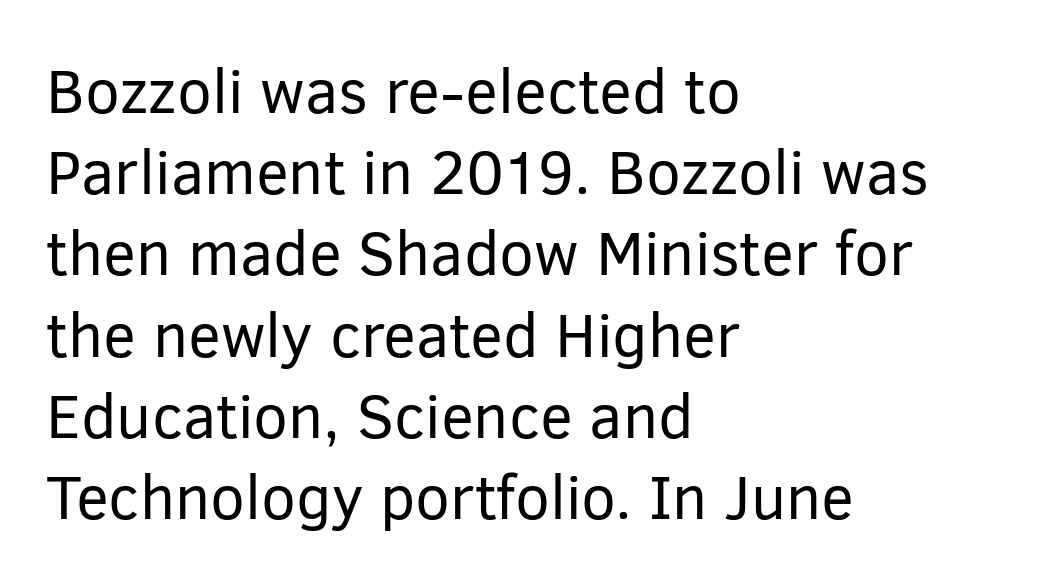
The image shows 62 px regular-weight sans-serif type, upright; set left-aligned, normal line spacing (1.31x), normal letter spacing, not underlined; low stroke contrast and a medium x-height.
